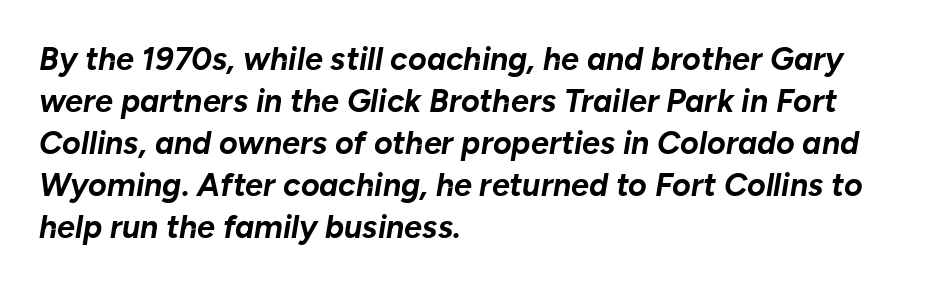
{"italic": "yes", "lean": "right", "slant_degrees": 10, "bold": "yes", "weight": "bold", "width": "normal", "stroke_contrast": "low", "x_height": "medium", "monospaced": "no", "underline": "no", "align": "left", "line_spacing": "normal", "line_spacing_ratio": 1.31, "letter_spacing": "normal", "letter_spacing_em": 0.0, "glyph_px": 32}
